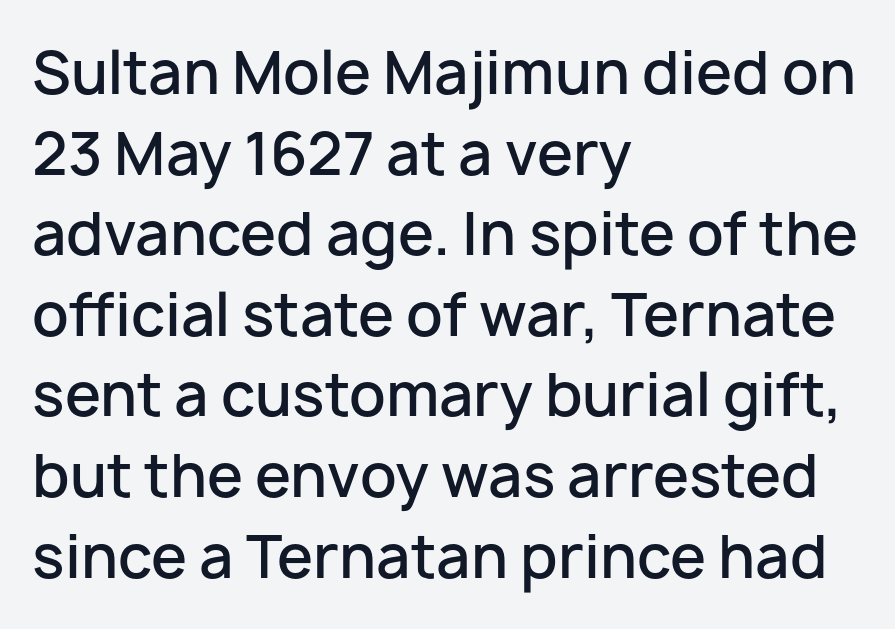
Q: Is the text bold? A: Semi-bold.
Q: Is the text italic (slanted)? A: No, it is upright.
Q: Is the typeface a serif or a sans-serif typeface? A: Sans-serif.
Q: Is the text underlined? A: No.
Q: How is the paragraph aligned? A: Left-aligned.
Q: Is the spacing between letters normal or unusually wide? A: Normal.
Q: Is the spacing between lines tight, normal or loose? A: Normal.
Q: Width (condensed, normal, or wide)? A: Normal.
Q: Stroke contrast? A: Low.
Q: x-height? A: Medium.
Q: Monospaced? A: No.
